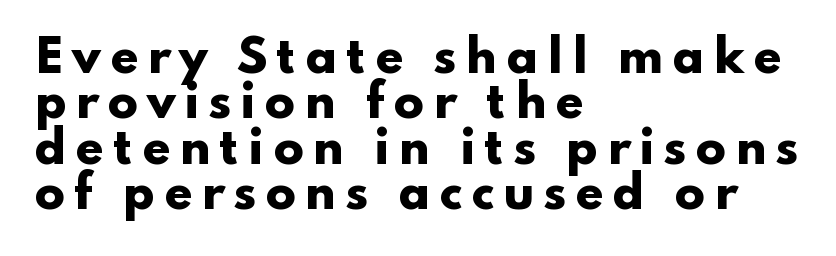
{"serif": "no", "italic": "no", "bold": "yes", "weight": "heavy", "width": "wide", "stroke_contrast": "low", "x_height": "small", "monospaced": "no", "underline": "no", "align": "left", "line_spacing": "tight", "line_spacing_ratio": 1.01, "glyph_px": 45}
